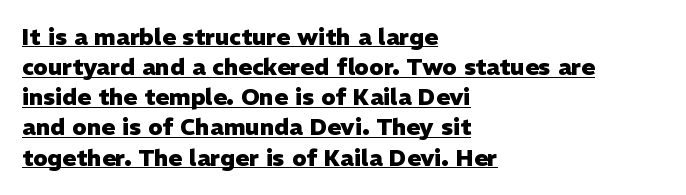
Q: Is the text bold? A: Yes.
Q: Is the text italic (slanted)? A: No, it is upright.
Q: Is the text underlined? A: Yes.
Q: How is the paragraph aligned? A: Left-aligned.
Q: Is the spacing between letters normal or unusually wide? A: Normal.
Q: Is the spacing between lines tight, normal or loose? A: Normal.
